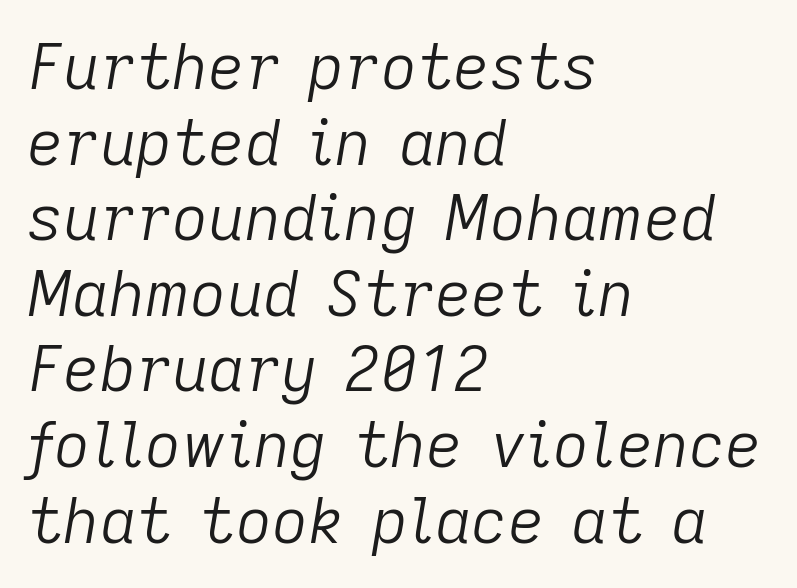
Q: Is the text bold? A: No.
Q: Is the text italic (slanted)? A: Yes, it leans right by about 9 degrees.
Q: Is the text underlined? A: No.
Q: How is the paragraph aligned? A: Left-aligned.
Q: Is the spacing between letters normal or unusually wide? A: Normal.
Q: Width (condensed, normal, or wide)? A: Normal.
Q: Stroke contrast? A: Low.
Q: x-height? A: Medium.
Q: Monospaced? A: No.
